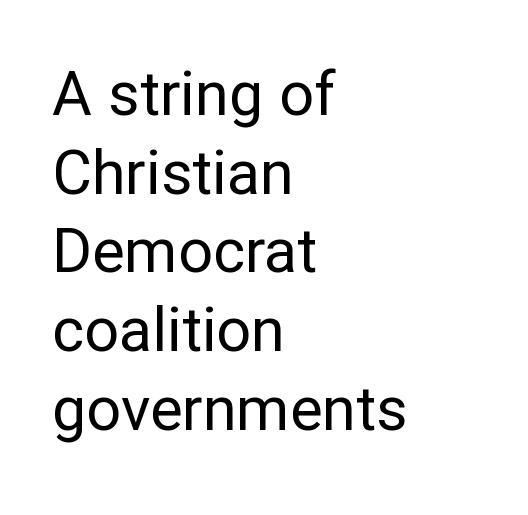
The lines sit at an ordinary, default distance from one another. This is not heavy type; no bold has been used. Regarding serifs, this sample does without them. Left-aligned paragraph, ragged on the right. This rendering features lettering with no underline.
